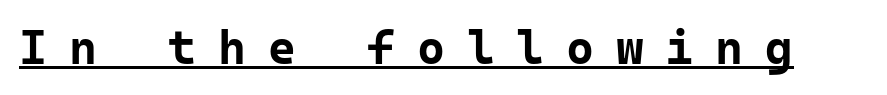
Q: Is the text bold? A: Yes.
Q: Is the text italic (slanted)? A: No, it is upright.
Q: Is the typeface a serif or a sans-serif typeface? A: Sans-serif.
Q: Is the text underlined? A: Yes.
Q: Is the spacing between letters normal or unusually wide? A: Unusually wide.
Q: Width (condensed, normal, or wide)? A: Normal.
Q: Stroke contrast? A: Low.
Q: x-height? A: Medium.
Q: Monospaced? A: Yes.
